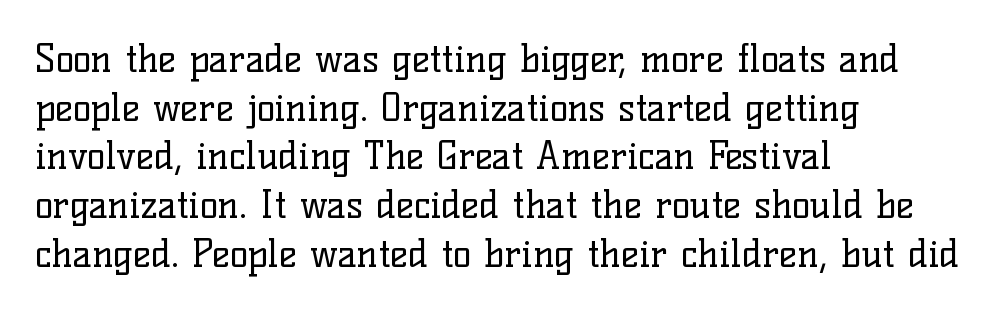
The letters sit at their default tracking, neither squeezed nor spread. Every stem runs plumb, perpendicular to the baseline. Horizontal bands of white between lines are of average thickness. Typeset ragged right — the left edge is the straight one. The face used here is proportionally spaced, like ordinary book or web type.
